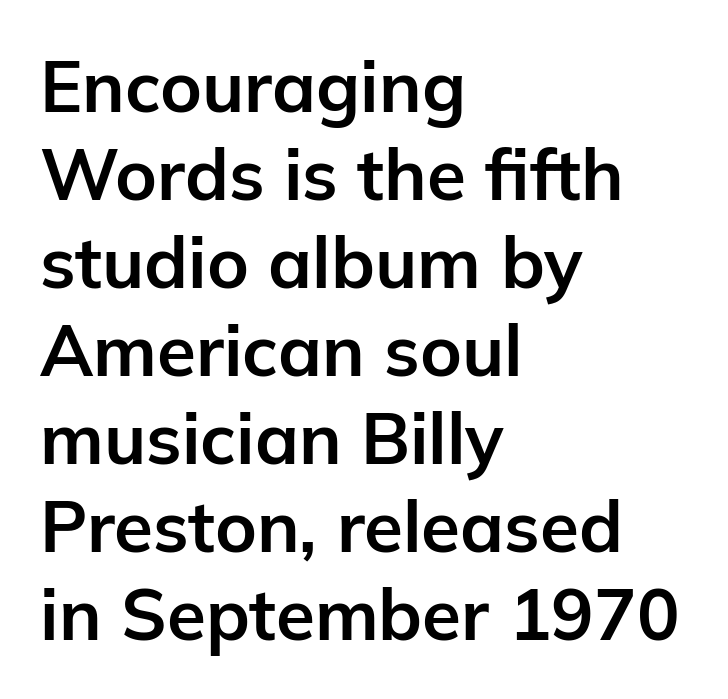
The image shows 71 px bold sans-serif type, upright; set left-aligned, line spacing 1.24x, normal letter spacing, not underlined; low stroke contrast and a medium x-height.
